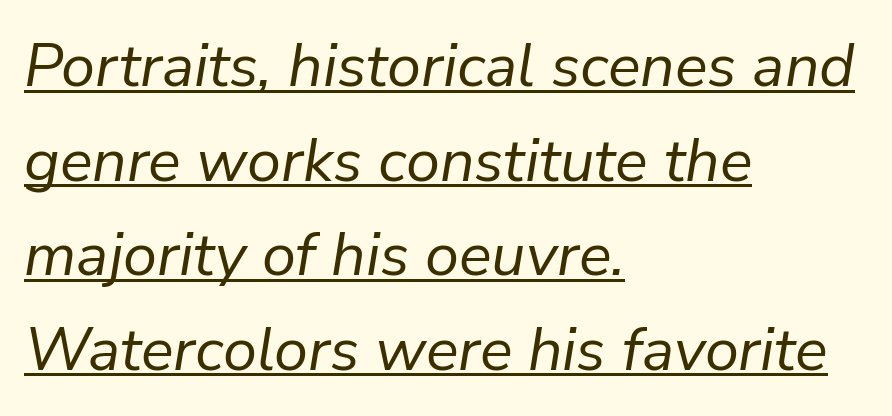
The image shows 61 px regular-weight type, italic (leaning right); set left-aligned, normal line spacing (1.55x), normal letter spacing, underlined; low stroke contrast and a medium x-height.
